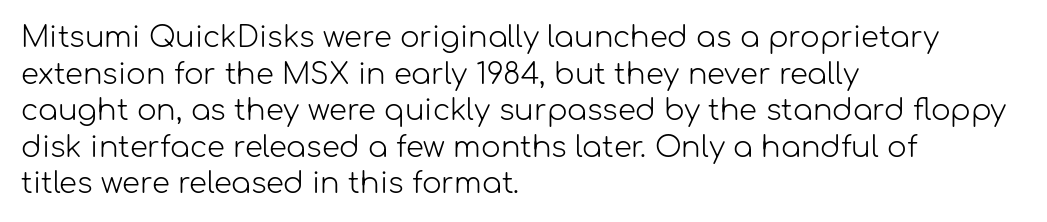
Q: Is the text bold? A: No.
Q: Is the text italic (slanted)? A: No, it is upright.
Q: Is the typeface a serif or a sans-serif typeface? A: Sans-serif.
Q: Is the text underlined? A: No.
Q: How is the paragraph aligned? A: Left-aligned.
Q: Is the spacing between letters normal or unusually wide? A: Normal.
Q: Is the spacing between lines tight, normal or loose? A: Normal.
Q: Width (condensed, normal, or wide)? A: Normal.
Q: Stroke contrast? A: Low.
Q: x-height? A: Medium.
Q: Monospaced? A: No.
